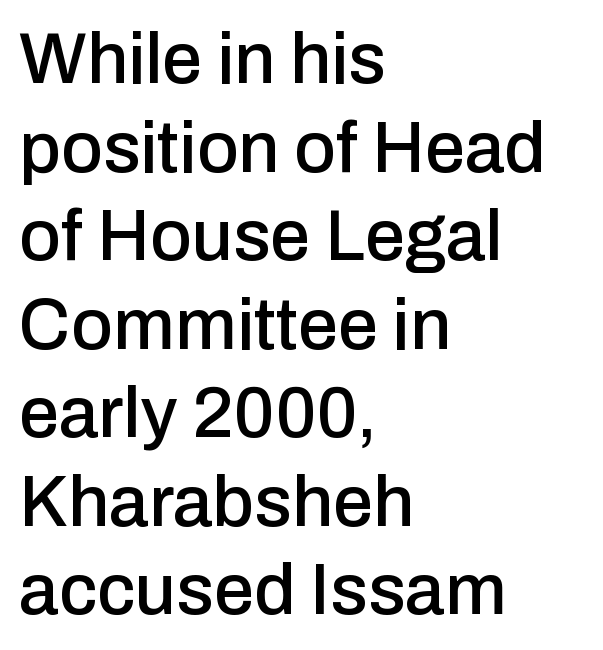
Q: Is the text italic (slanted)? A: No, it is upright.
Q: Is the typeface a serif or a sans-serif typeface? A: Sans-serif.
Q: Is the text underlined? A: No.
Q: How is the paragraph aligned? A: Left-aligned.
Q: Is the spacing between letters normal or unusually wide? A: Normal.
Q: Width (condensed, normal, or wide)? A: Normal.
Q: Stroke contrast? A: Low.
Q: x-height? A: Medium.
Q: Monospaced? A: No.
